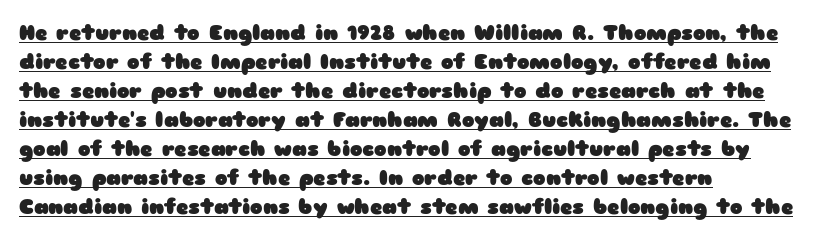
The image shows 21 px bold type, upright; set left-aligned, normal line spacing (1.38x), normal letter spacing, underlined.
